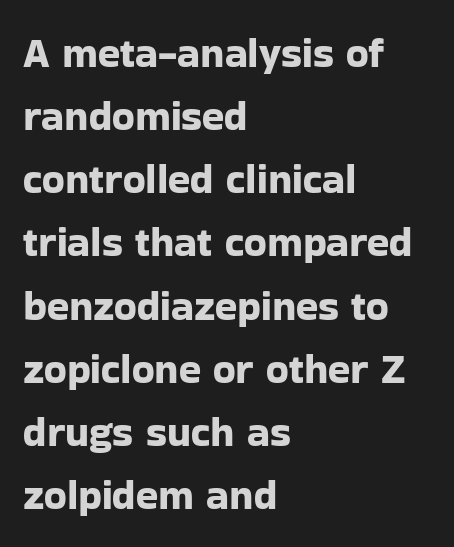
The image shows 41 px sans-serif type, upright; set left-aligned, normal line spacing (1.54x), normal letter spacing, not underlined; low stroke contrast and a medium x-height.
